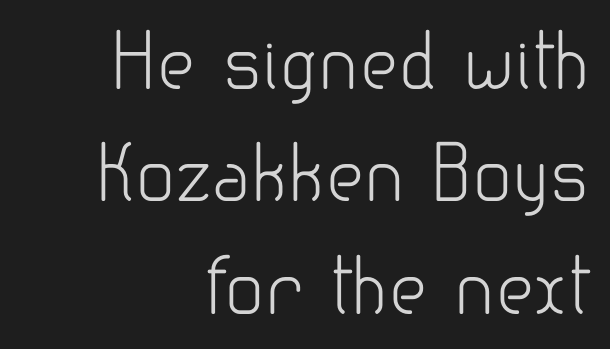
Q: Is the text bold? A: No.
Q: Is the text italic (slanted)? A: No, it is upright.
Q: Is the typeface a serif or a sans-serif typeface? A: Sans-serif.
Q: Is the text underlined? A: No.
Q: How is the paragraph aligned? A: Right-aligned.
Q: Is the spacing between letters normal or unusually wide? A: Normal.
Q: Is the spacing between lines tight, normal or loose? A: Normal.
Q: Width (condensed, normal, or wide)? A: Normal.
Q: Stroke contrast? A: Low.
Q: x-height? A: Small.
Q: Monospaced? A: No.
